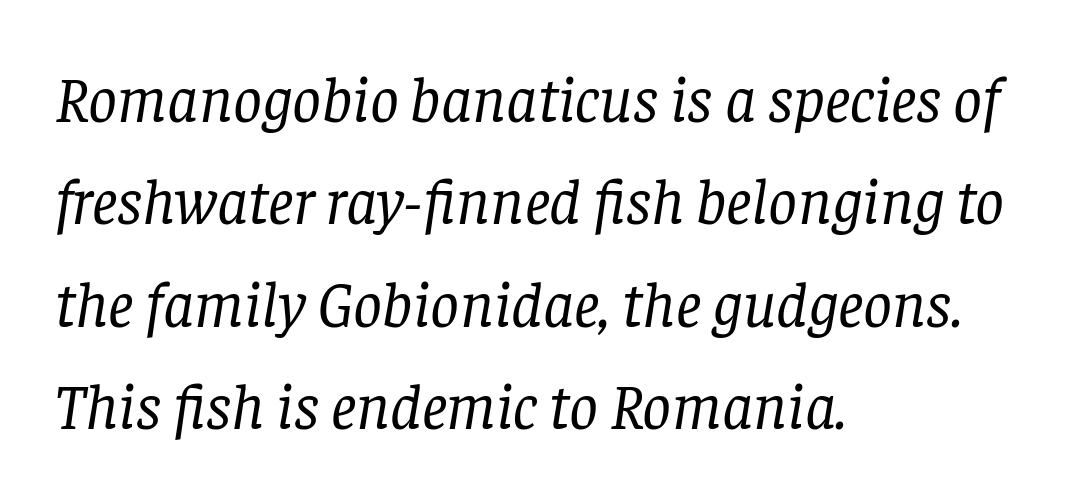
{"serif": "yes", "italic": "yes", "lean": "right", "slant_degrees": 8, "bold": "no", "weight": "regular", "width": "normal", "stroke_contrast": "low", "x_height": "large", "monospaced": "no", "underline": "no", "align": "left", "line_spacing": "normal", "line_spacing_ratio": 1.6, "letter_spacing": "normal", "letter_spacing_em": 0.0, "glyph_px": 64}
